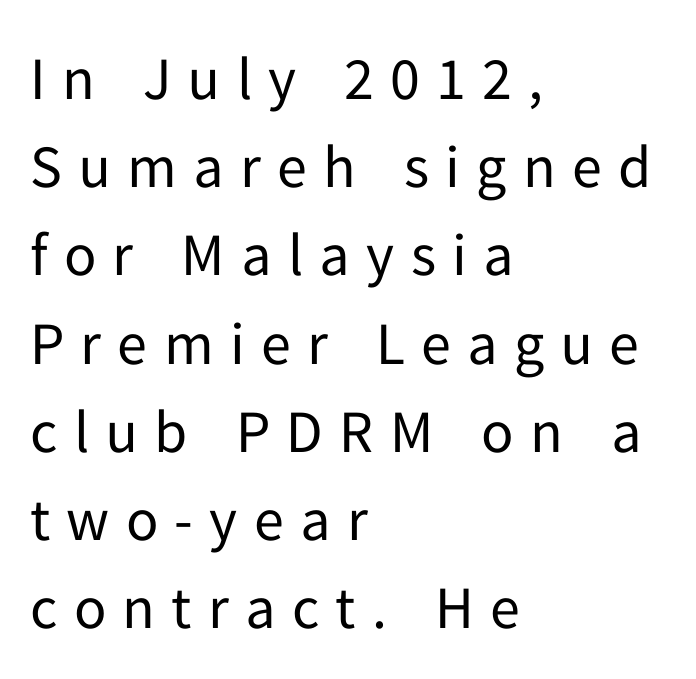
Q: Is the text bold? A: No.
Q: Is the text italic (slanted)? A: No, it is upright.
Q: Is the typeface a serif or a sans-serif typeface? A: Sans-serif.
Q: Is the text underlined? A: No.
Q: How is the paragraph aligned? A: Left-aligned.
Q: Is the spacing between letters normal or unusually wide? A: Unusually wide.
Q: Is the spacing between lines tight, normal or loose? A: Normal.
Q: Width (condensed, normal, or wide)? A: Normal.
Q: Stroke contrast? A: Low.
Q: x-height? A: Medium.
Q: Monospaced? A: No.
